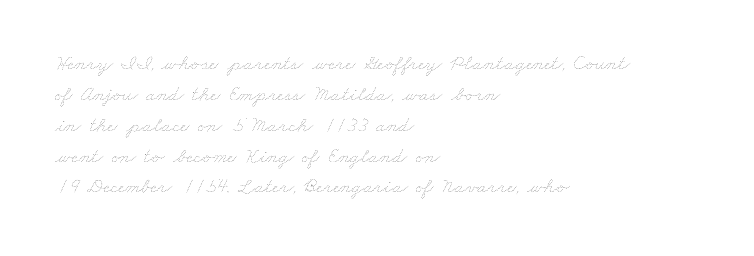
Q: Is the text bold? A: No.
Q: Is the text underlined? A: No.
Q: How is the paragraph aligned? A: Left-aligned.
Q: Is the spacing between letters normal or unusually wide? A: Normal.
Q: Is the spacing between lines tight, normal or loose? A: Normal.
